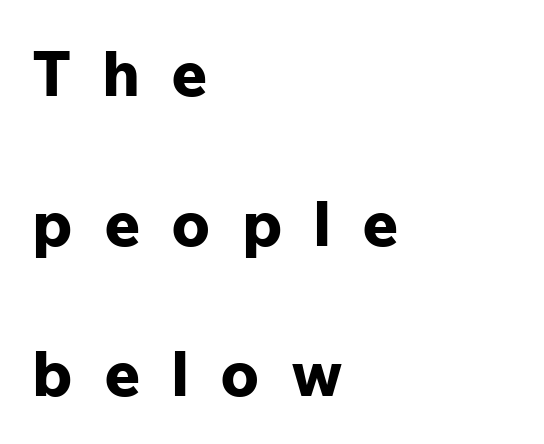
{"serif": "no", "italic": "no", "bold": "yes", "weight": "bold", "width": "normal", "stroke_contrast": "low", "x_height": "medium", "monospaced": "no", "underline": "no", "align": "left", "line_spacing": "loose", "line_spacing_ratio": 2.38, "letter_spacing": "wide", "letter_spacing_em": 0.49, "glyph_px": 63}
